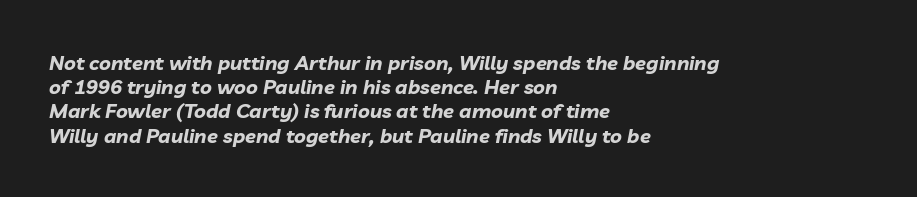
No extra tracking has been applied to these lines. Bold? Absolutely — the strokes are thick and heavy. The gap between lines stays unmarked. The rag falls on the right side of this text block. Observe the lean: these are italic letterforms.
